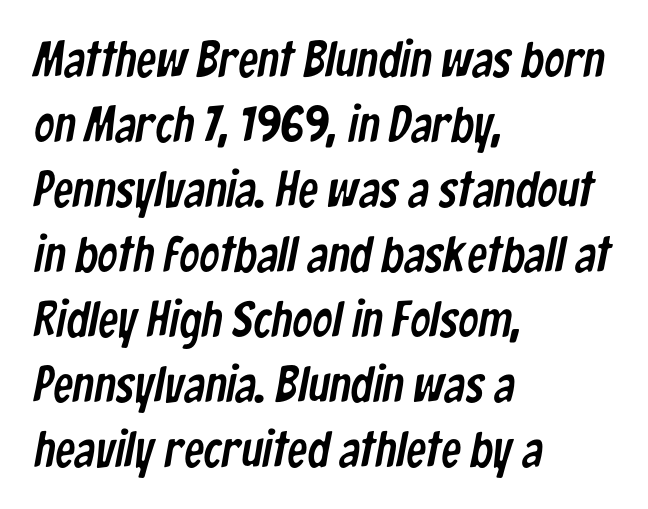
{"serif": "no", "width": "condensed", "stroke_contrast": "low", "x_height": "medium", "monospaced": "no", "underline": "no", "align": "left", "line_spacing": "normal", "line_spacing_ratio": 1.3, "letter_spacing": "normal", "letter_spacing_em": 0.0, "glyph_px": 50}
